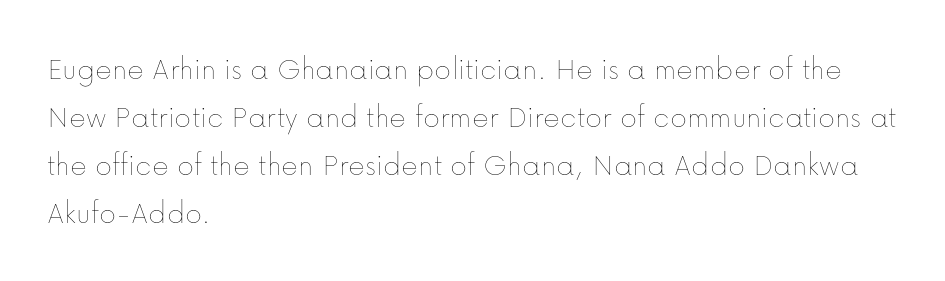
The strokes carry an ordinary text weight at most. Has an underline been added? It has not. The line-height multiplier appears to be the usual default. The typography opts for an upright posture over an oblique one. This sample has the flowing, uneven cadence of proportional lettering.
